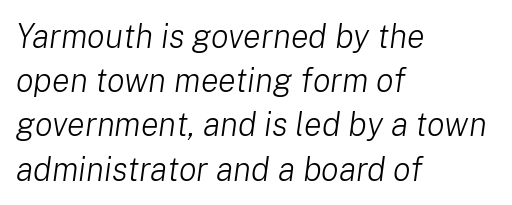
The image shows 33 px light type, italic (leaning right); set left-aligned, normal line spacing (1.34x), normal letter spacing, not underlined; low stroke contrast and a medium x-height.
